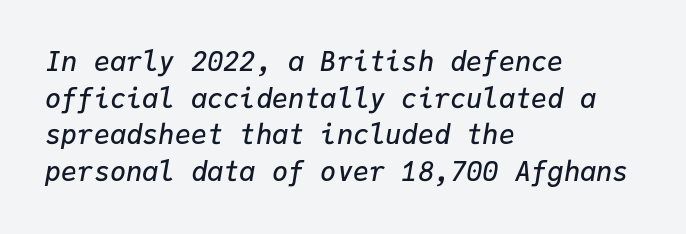
{"italic": "yes", "lean": "right", "slant_degrees": 9, "bold": "semi", "underline": "no", "align": "left", "line_spacing": "normal", "line_spacing_ratio": 1.36, "letter_spacing": "normal", "letter_spacing_em": 0.0, "glyph_px": 27}
